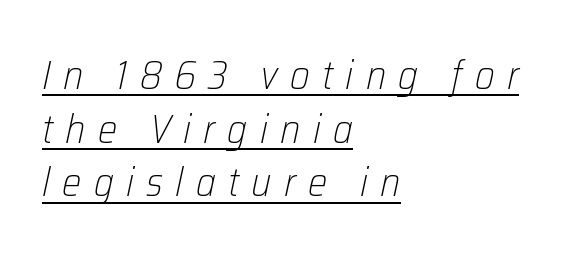
Q: Is the text bold? A: No.
Q: Is the text italic (slanted)? A: Yes, it leans right by about 12 degrees.
Q: Is the text underlined? A: Yes.
Q: How is the paragraph aligned? A: Left-aligned.
Q: Is the spacing between letters normal or unusually wide? A: Unusually wide.
Q: Is the spacing between lines tight, normal or loose? A: Normal.
Q: Width (condensed, normal, or wide)? A: Condensed.
Q: Stroke contrast? A: Low.
Q: x-height? A: Medium.
Q: Monospaced? A: No.
